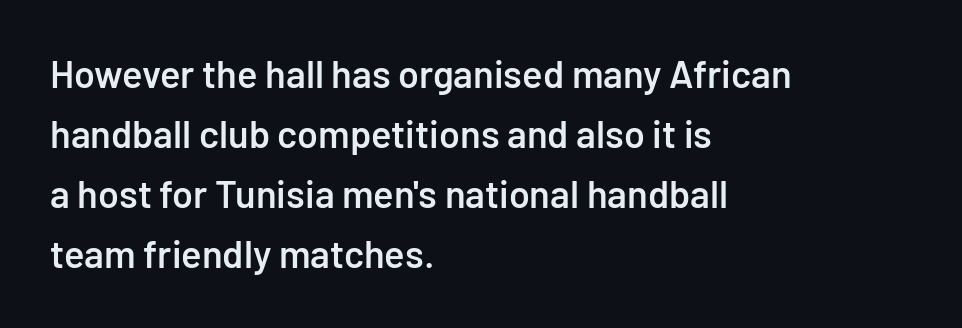
Q: Is the text bold? A: Semi-bold.
Q: Is the text italic (slanted)? A: No, it is upright.
Q: Is the typeface a serif or a sans-serif typeface? A: Sans-serif.
Q: Is the text underlined? A: No.
Q: How is the paragraph aligned? A: Left-aligned.
Q: Is the spacing between letters normal or unusually wide? A: Normal.
Q: Is the spacing between lines tight, normal or loose? A: Normal.
Q: Width (condensed, normal, or wide)? A: Normal.
Q: Stroke contrast? A: Low.
Q: x-height? A: Medium.
Q: Monospaced? A: No.
